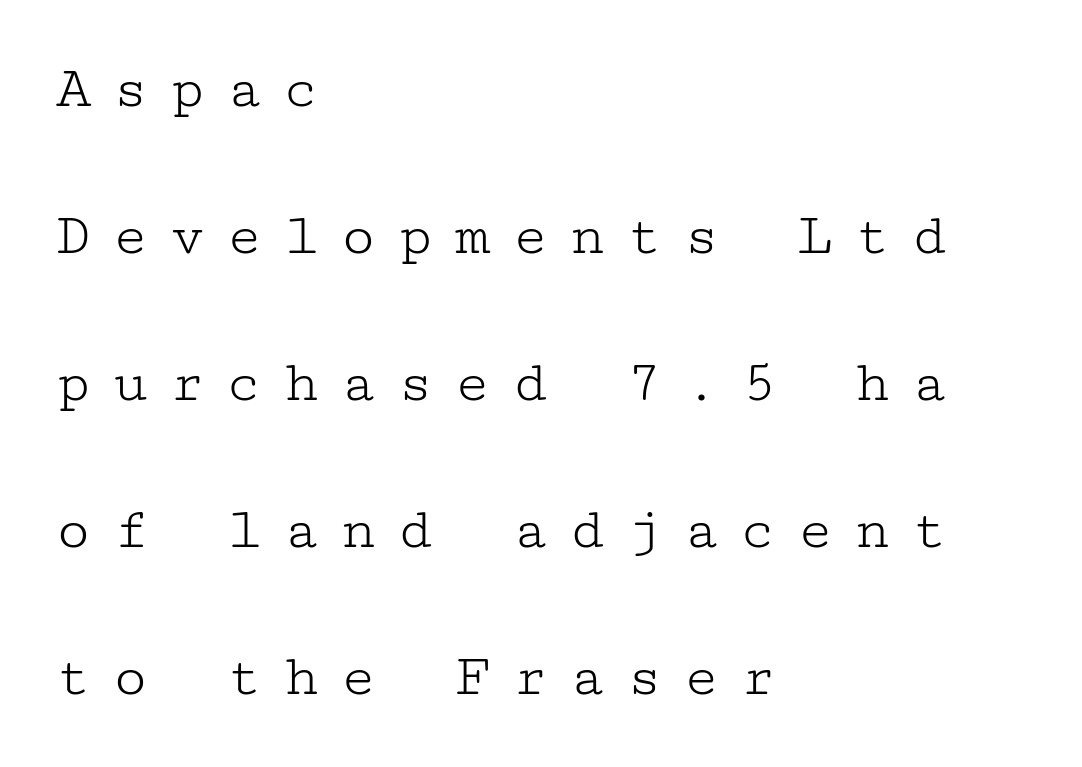
{"serif": "yes", "italic": "no", "bold": "no", "weight": "light", "width": "wide", "stroke_contrast": "low", "x_height": "medium", "underline": "no", "align": "left", "line_spacing": "loose", "line_spacing_ratio": 2.41, "letter_spacing": "wide", "letter_spacing_em": 0.33, "glyph_px": 61}
